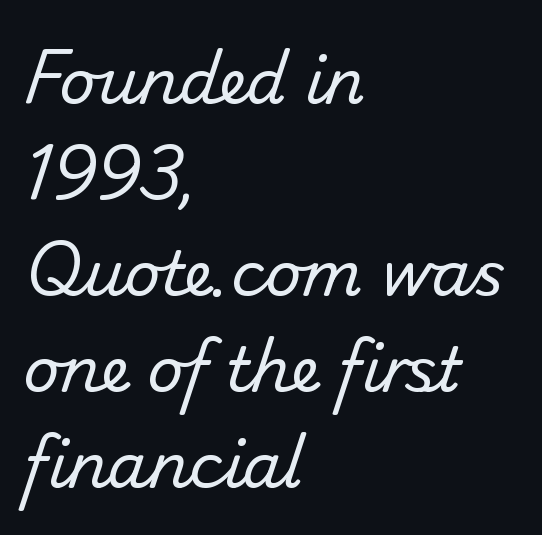
Q: Is the text bold? A: No.
Q: Is the typeface a serif or a sans-serif typeface? A: Sans-serif.
Q: Is the text underlined? A: No.
Q: How is the paragraph aligned? A: Left-aligned.
Q: Is the spacing between letters normal or unusually wide? A: Normal.
Q: Is the spacing between lines tight, normal or loose? A: Normal.
Q: Width (condensed, normal, or wide)? A: Normal.
Q: Stroke contrast? A: Low.
Q: x-height? A: Small.
Q: Monospaced? A: No.
